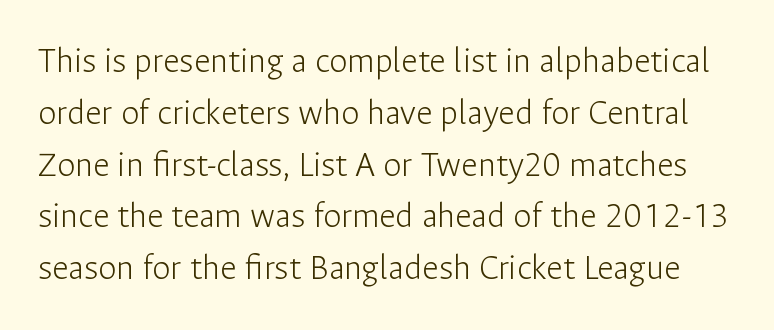
The image shows 37 px light sans-serif type, upright; set normal line spacing (1.4x), normal letter spacing, not underlined; low stroke contrast and a medium x-height.
